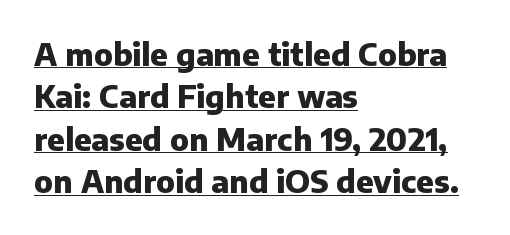
{"serif": "no", "italic": "no", "bold": "yes", "weight": "heavy", "width": "normal", "stroke_contrast": "low", "x_height": "medium", "monospaced": "no", "underline": "yes", "align": "left", "line_spacing": "normal", "line_spacing_ratio": 1.37, "letter_spacing": "normal", "letter_spacing_em": 0.0, "glyph_px": 31}
